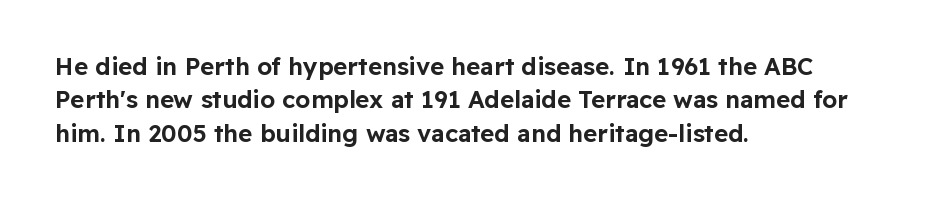
Style check: upright. Bare-footed words on every line. The passage shown has conventional tracking throughout. If you measured baseline to baseline, you'd find a middling distance. A student would call this left alignment; a typographer would say flush left, rag right.
